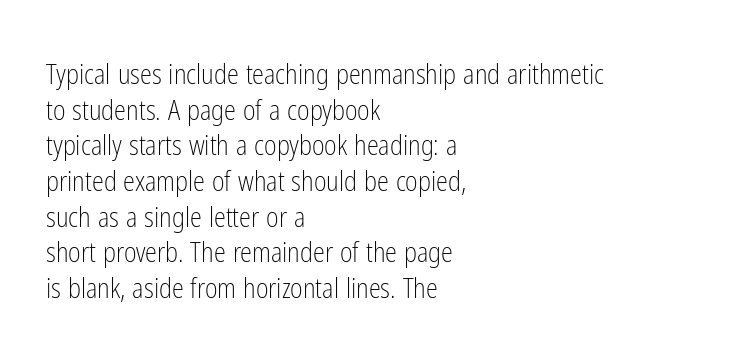
Q: Is the text bold? A: No.
Q: Is the text italic (slanted)? A: No, it is upright.
Q: Is the text underlined? A: No.
Q: How is the paragraph aligned? A: Left-aligned.
Q: Is the spacing between letters normal or unusually wide? A: Normal.
Q: Is the spacing between lines tight, normal or loose? A: Normal.
